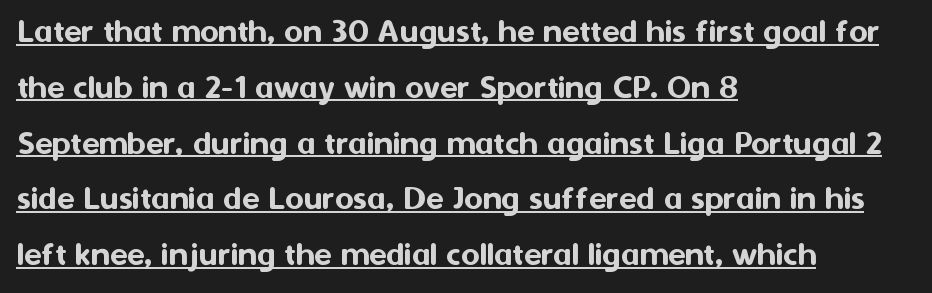
Q: Is the text italic (slanted)? A: No, it is upright.
Q: Is the typeface a serif or a sans-serif typeface? A: Sans-serif.
Q: Is the text underlined? A: Yes.
Q: How is the paragraph aligned? A: Left-aligned.
Q: Is the spacing between letters normal or unusually wide? A: Normal.
Q: Is the spacing between lines tight, normal or loose? A: Normal.
Q: Width (condensed, normal, or wide)? A: Normal.
Q: Stroke contrast? A: Medium.
Q: x-height? A: Medium.
Q: Monospaced? A: No.
